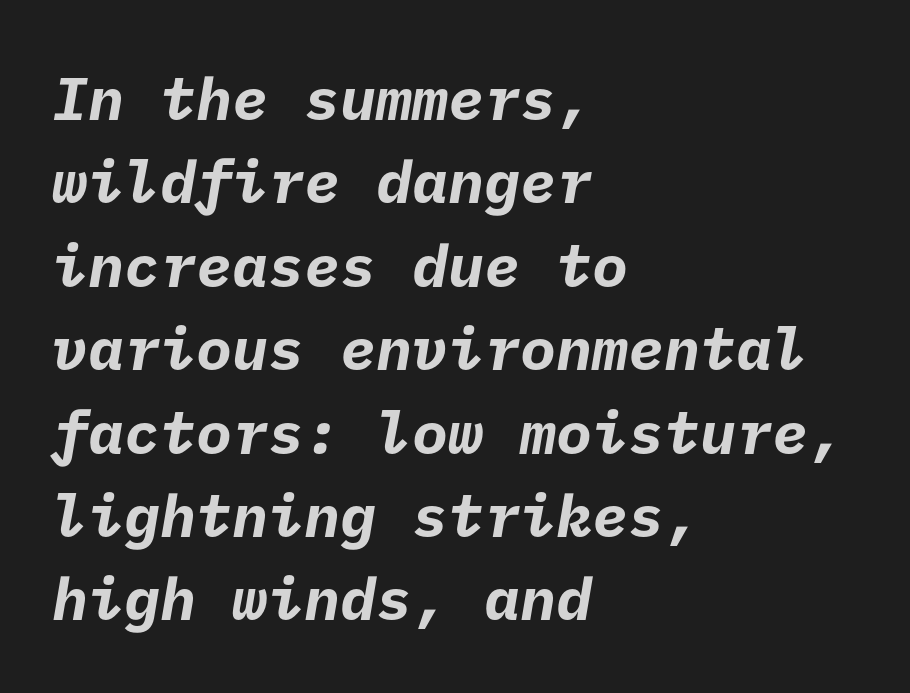
What kind of face is this? One without serifs — a sans. Has an underline been added? It has not. Each new line begins a customary step beneath the previous one. Does the copy run flush right? No — it runs flush left.
